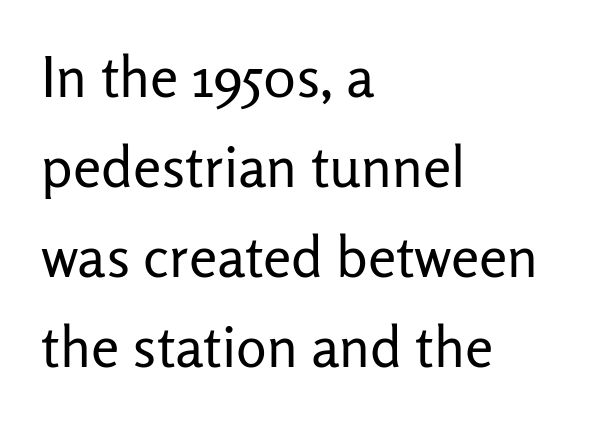
Q: Is the text bold? A: No.
Q: Is the text italic (slanted)? A: No, it is upright.
Q: Is the typeface a serif or a sans-serif typeface? A: Sans-serif.
Q: Is the text underlined? A: No.
Q: How is the paragraph aligned? A: Left-aligned.
Q: Is the spacing between letters normal or unusually wide? A: Normal.
Q: Is the spacing between lines tight, normal or loose? A: Normal.
Q: Width (condensed, normal, or wide)? A: Normal.
Q: Stroke contrast? A: Low.
Q: x-height? A: Medium.
Q: Monospaced? A: No.
